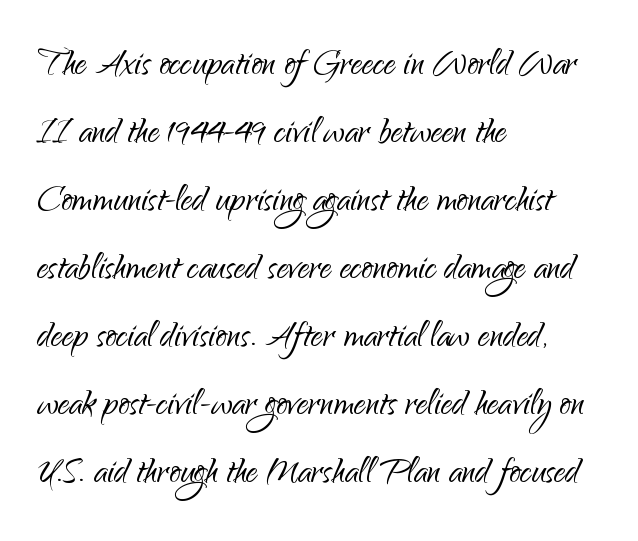
{"serif": "no", "bold": "no", "weight": "light", "width": "normal", "stroke_contrast": "low", "x_height": "small", "monospaced": "no", "underline": "no", "align": "left", "line_spacing": "normal", "line_spacing_ratio": 1.48, "letter_spacing": "normal", "letter_spacing_em": 0.0, "glyph_px": 46}
